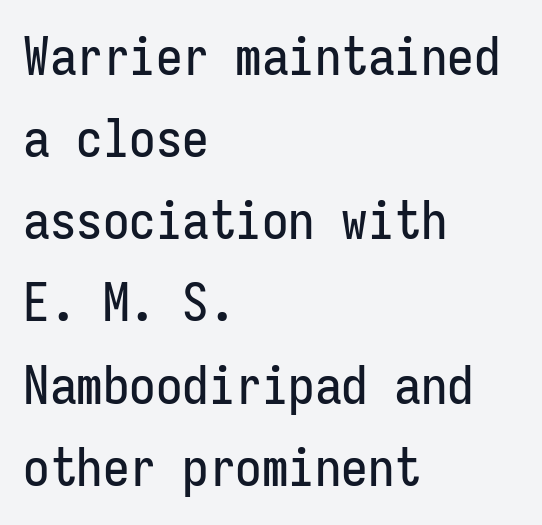
Q: Is the text italic (slanted)? A: No, it is upright.
Q: Is the typeface a serif or a sans-serif typeface? A: Sans-serif.
Q: Is the text underlined? A: No.
Q: How is the paragraph aligned? A: Left-aligned.
Q: Is the spacing between letters normal or unusually wide? A: Normal.
Q: Is the spacing between lines tight, normal or loose? A: Normal.
Q: Width (condensed, normal, or wide)? A: Condensed.
Q: Stroke contrast? A: Low.
Q: x-height? A: Medium.
Q: Monospaced? A: Yes.
